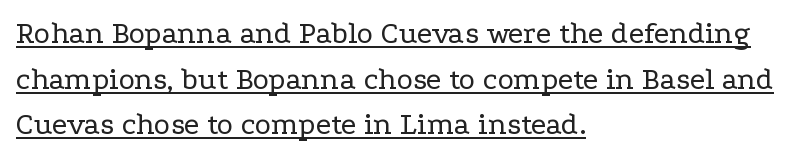
Q: Is the text bold? A: No.
Q: Is the text italic (slanted)? A: No, it is upright.
Q: Is the typeface a serif or a sans-serif typeface? A: Serif.
Q: Is the text underlined? A: Yes.
Q: How is the paragraph aligned? A: Left-aligned.
Q: Is the spacing between letters normal or unusually wide? A: Normal.
Q: Is the spacing between lines tight, normal or loose? A: Normal.
Q: Width (condensed, normal, or wide)? A: Wide.
Q: Stroke contrast? A: Low.
Q: x-height? A: Medium.
Q: Monospaced? A: No.
